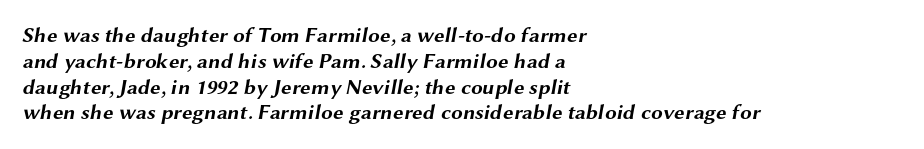
Q: Is the text bold? A: Yes.
Q: Is the text underlined? A: No.
Q: How is the paragraph aligned? A: Left-aligned.
Q: Is the spacing between letters normal or unusually wide? A: Normal.
